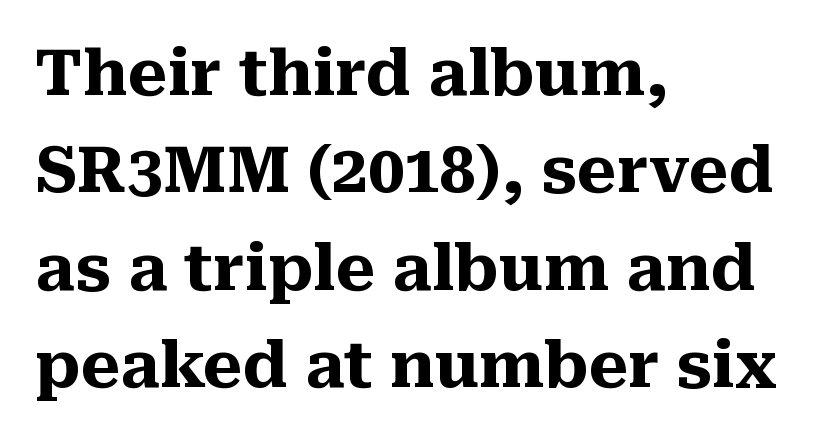
{"serif": "yes", "italic": "no", "bold": "yes", "weight": "heavy", "width": "normal", "stroke_contrast": "medium", "x_height": "medium", "monospaced": "no", "underline": "no", "align": "left", "line_spacing": "normal", "line_spacing_ratio": 1.52, "letter_spacing": "normal", "letter_spacing_em": 0.0, "glyph_px": 64}
